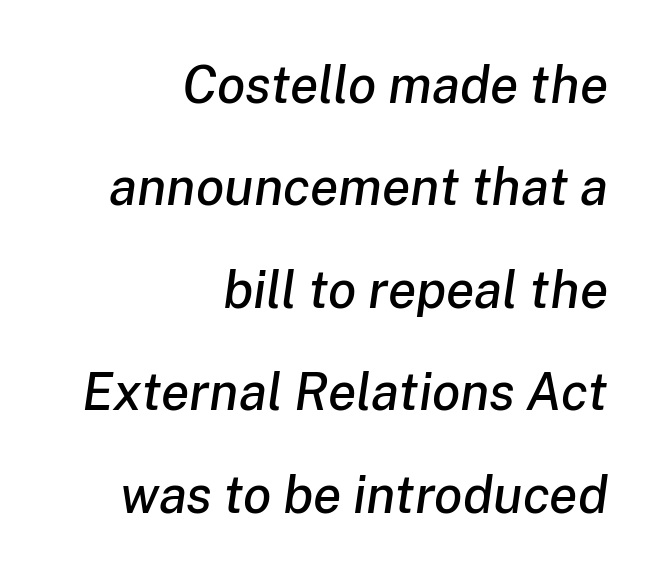
{"italic": "yes", "lean": "right", "slant_degrees": 8, "width": "normal", "stroke_contrast": "low", "x_height": "medium", "monospaced": "no", "underline": "no", "align": "right", "line_spacing": "loose", "line_spacing_ratio": 1.97, "letter_spacing": "normal", "letter_spacing_em": 0.0, "glyph_px": 52}
